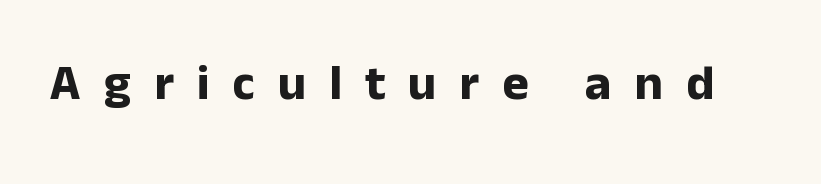
Tracking here is generous; glyphs stand well apart from one another. Regarding serifs, this sample does without them. Each letter keeps its own natural width here, so spacing adapts to shape. Beneath every word, the page is bare. Caption: bold face, heavy strokes.
